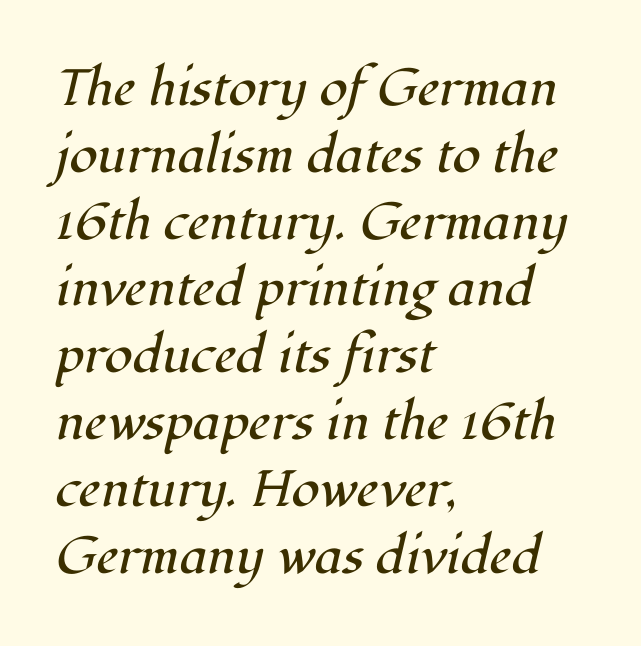
{"serif": "yes", "italic": "yes", "lean": "right", "slant_degrees": 12, "bold": "no", "weight": "regular", "width": "normal", "stroke_contrast": "high", "x_height": "medium", "monospaced": "no", "underline": "no", "align": "left", "line_spacing": "normal", "line_spacing_ratio": 1.31, "letter_spacing": "normal", "letter_spacing_em": 0.0, "glyph_px": 51}
